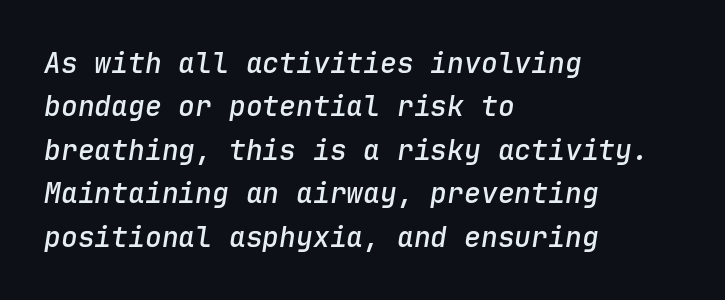
Q: Is the text bold? A: Semi-bold.
Q: Is the text italic (slanted)? A: Yes, it leans right by about 9 degrees.
Q: Is the text underlined? A: No.
Q: How is the paragraph aligned? A: Left-aligned.
Q: Is the spacing between letters normal or unusually wide? A: Normal.
Q: Is the spacing between lines tight, normal or loose? A: Normal.
Q: Width (condensed, normal, or wide)? A: Normal.
Q: Stroke contrast? A: Low.
Q: x-height? A: Medium.
Q: Monospaced? A: Yes.
